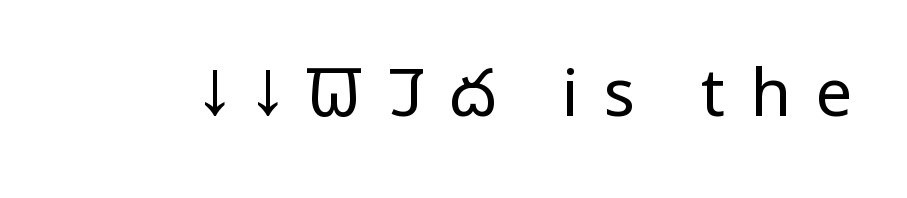
{"serif": "no", "italic": "no", "bold": "no", "weight": "regular", "width": "condensed", "stroke_contrast": "low", "x_height": "large", "monospaced": "no", "underline": "no", "letter_spacing": "wide", "letter_spacing_em": 0.37, "glyph_px": 66}
